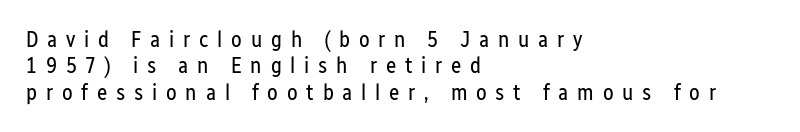
Q: Is the text bold? A: No.
Q: Is the text italic (slanted)? A: No, it is upright.
Q: Is the text underlined? A: No.
Q: How is the paragraph aligned? A: Left-aligned.
Q: Is the spacing between letters normal or unusually wide? A: Unusually wide.
